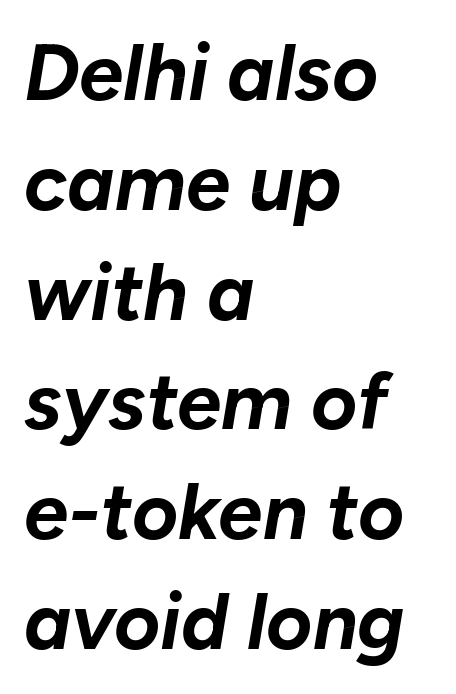
This sample uses plain, unmodified letter spacing. The lines sit at an ordinary, default distance from one another. Spacing verdict: proportional, widths tailored to each character. Clear beneath every line of the passage. The ragged edge is on the right, which tells us the setting is flush left. A typesetter would mark this as italic.
